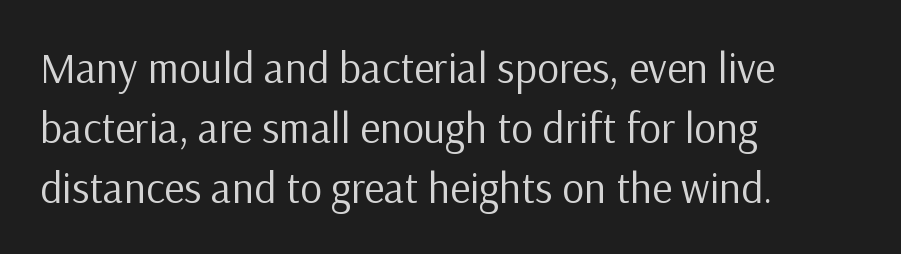
Summary of weight: not heavy and not bold. Caption: multi-line text, flush left, ragged right. This sample uses an upright cut, with every glyph sitting square on the baseline. Leading: standard.
